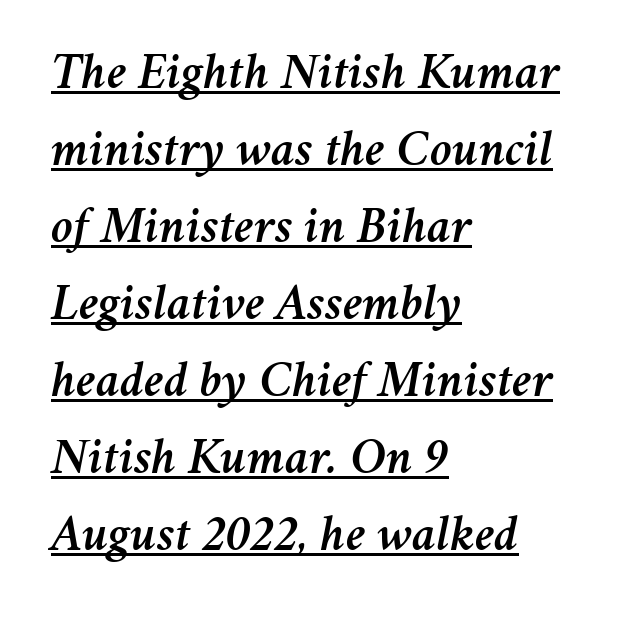
Q: Is the text italic (slanted)? A: Yes, it leans right by about 11 degrees.
Q: Is the text underlined? A: Yes.
Q: How is the paragraph aligned? A: Left-aligned.
Q: Is the spacing between letters normal or unusually wide? A: Normal.
Q: Is the spacing between lines tight, normal or loose? A: Normal.
Q: Width (condensed, normal, or wide)? A: Normal.
Q: Stroke contrast? A: Medium.
Q: x-height? A: Medium.
Q: Monospaced? A: No.
